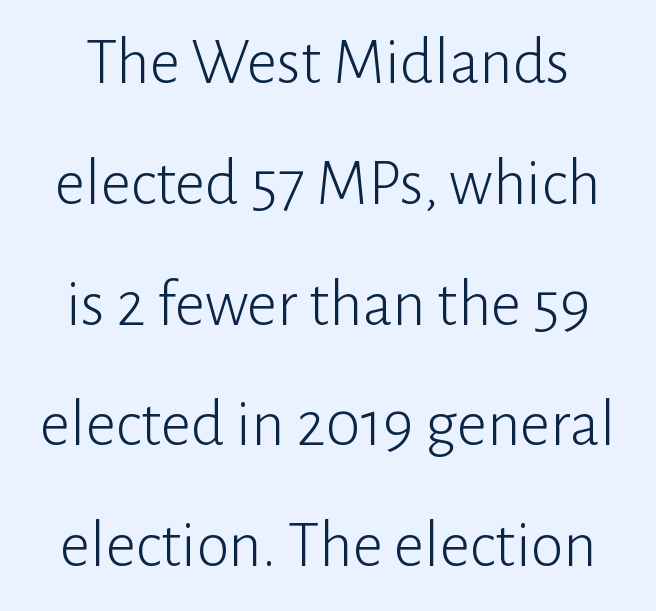
Check the space under the baseline: it is left empty. The face used here is proportionally spaced, like ordinary book or web type. The letters stand upright; this is a roman face. The gaps between neighbouring characters are ordinary and unremarkable. Unbolded letterforms with no extra heft. The rendering shows plain stroke endings on the letterforms — a sans-serif design.
